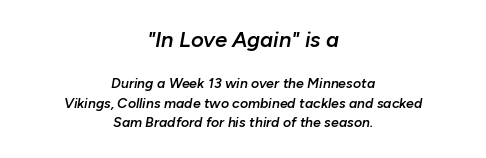
The image shows 22 px text type, italic (leaning right); set centered, normal line spacing (1.39x), normal letter spacing, not underlined; the first (top) block is 1.57x larger.
